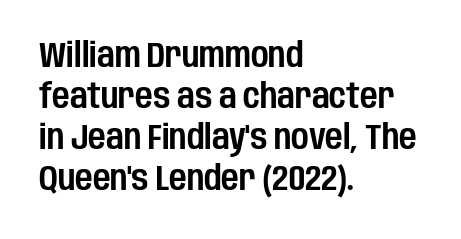
The image shows 34 px condensed sans-serif type, upright; set left-aligned, line spacing 1.21x, normal letter spacing, not underlined; low stroke contrast and a large x-height.
